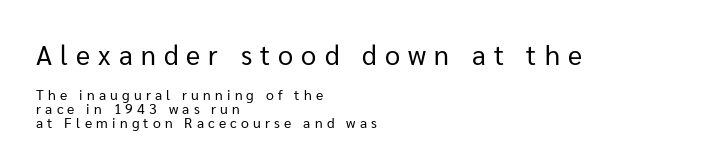
The image shows 27 px text type, upright; set left-aligned, tight line spacing (1.0x), unusually wide letter spacing (+0.3 em), not underlined; the first (top) block is 1.93x larger.
